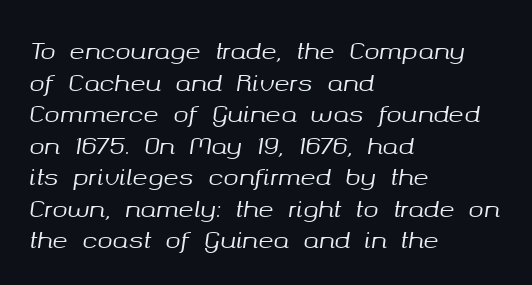
{"italic": "yes", "lean": "right", "slant_degrees": 8, "underline": "no", "align": "left", "line_spacing": "normal", "line_spacing_ratio": 1.37, "letter_spacing": "normal", "letter_spacing_em": 0.0, "glyph_px": 23}
